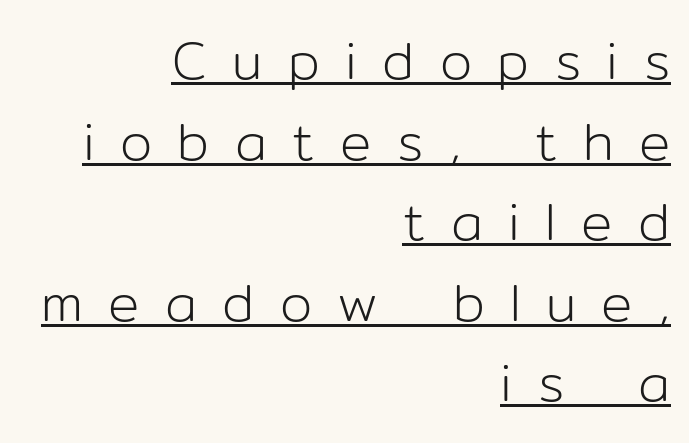
Style check: upright. Casual observation: everything's shoved over to the right. Heft: none added — not bold. Spacing verdict: proportional, widths tailored to each character.
